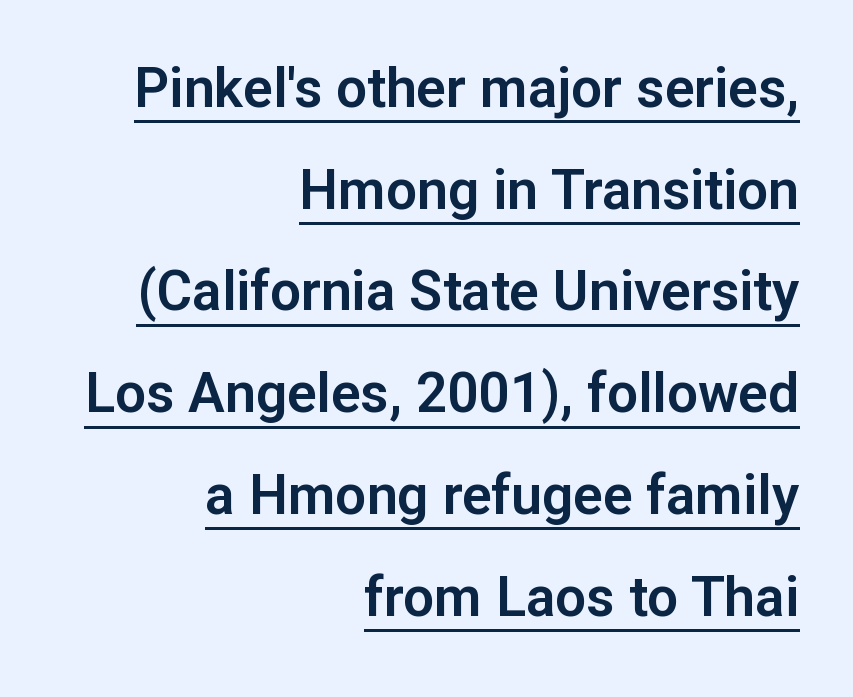
These lines stack with their right ends in a neat column. A typesetter would call this proportional, since set widths differ per character. Underlined type. The designer went with a sans here, leaving each stem footless.
